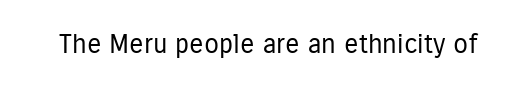
Has an underline been added? It has not. The type is set solid horizontally, with unmodified tracking. The characters are drawn with everyday or finer stroke widths. Every character sits straight up, as roman type does.
